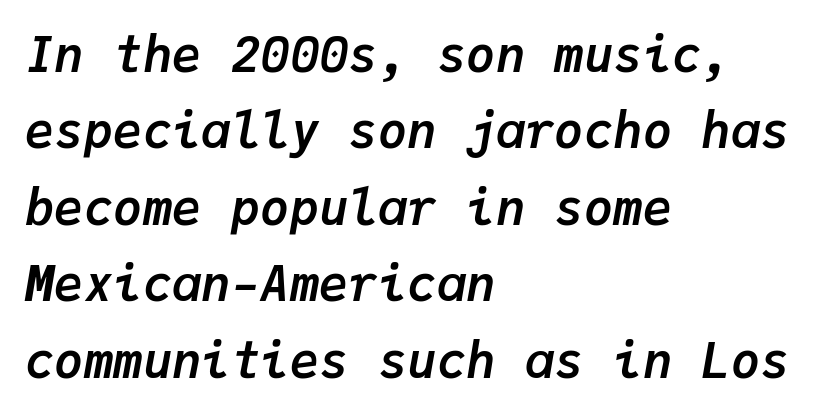
A typesetter would call this monospace, since all characters share one set width. A dark, heavy texture on the line: the type is bold. Compared with ordinary roman type, these characters are visibly tilted. Bare-footed words on every line. These lines stack with their left ends in a neat column. Observe the ordinary spacing: letters are neighbours, not strangers.
